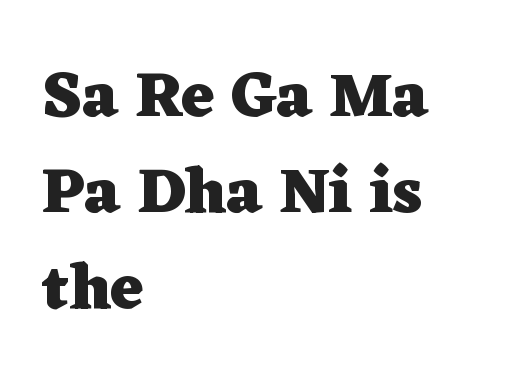
Tracking here is standard; glyphs follow each other at the usual distance. Unlike a clean sans, this face finishes its strokes with serifs. This sample has the flowing, uneven cadence of proportional lettering. Notice how the passage keeps a crisp vertical edge on the left only.
